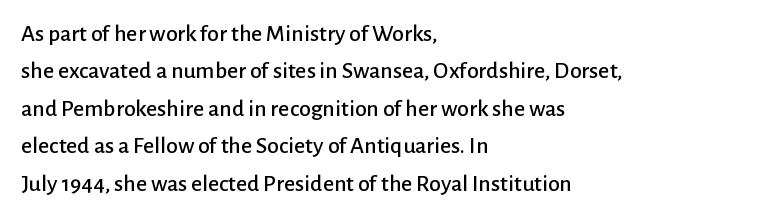
The image shows 24 px text type, upright; set left-aligned, normal line spacing (1.56x), normal letter spacing, not underlined.
